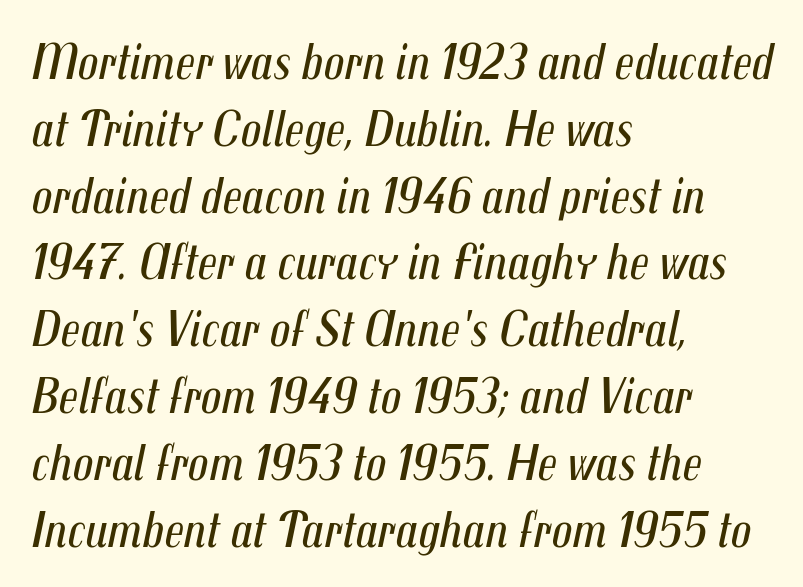
Q: Is the text bold? A: No.
Q: Is the text italic (slanted)? A: Yes, it leans right by about 12 degrees.
Q: Is the text underlined? A: No.
Q: How is the paragraph aligned? A: Left-aligned.
Q: Is the spacing between letters normal or unusually wide? A: Normal.
Q: Is the spacing between lines tight, normal or loose? A: Normal.
Q: Width (condensed, normal, or wide)? A: Condensed.
Q: Stroke contrast? A: Medium.
Q: x-height? A: Medium.
Q: Monospaced? A: No.
